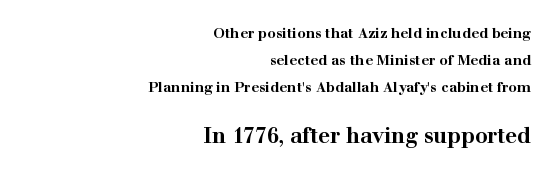
Q: Is the text bold? A: Yes.
Q: Is the text italic (slanted)? A: No, it is upright.
Q: Is the text underlined? A: No.
Q: How is the paragraph aligned? A: Right-aligned.
Q: Is the spacing between letters normal or unusually wide? A: Normal.
Q: Is the spacing between lines tight, normal or loose? A: Loose.
Q: Which block of text is set in a larger size, the first (top) or the second (bottom)? A: The second (bottom) one.
